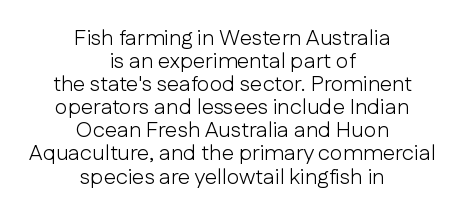
The image shows 22 px text type, upright; set centered, tight line spacing (1.05x), normal letter spacing, not underlined.
